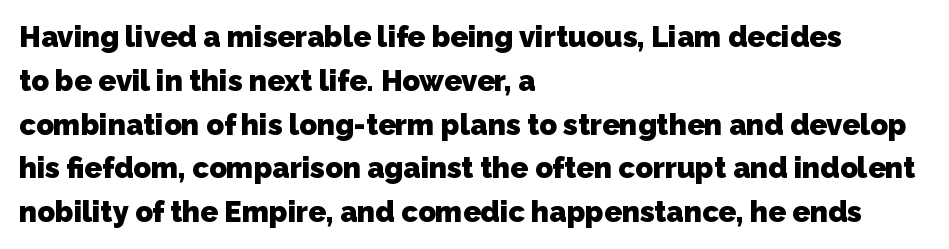
Q: Is the text bold? A: Yes.
Q: Is the typeface a serif or a sans-serif typeface? A: Sans-serif.
Q: Is the text underlined? A: No.
Q: How is the paragraph aligned? A: Left-aligned.
Q: Is the spacing between letters normal or unusually wide? A: Normal.
Q: Is the spacing between lines tight, normal or loose? A: Normal.
Q: Width (condensed, normal, or wide)? A: Normal.
Q: Stroke contrast? A: Low.
Q: x-height? A: Medium.
Q: Monospaced? A: No.
